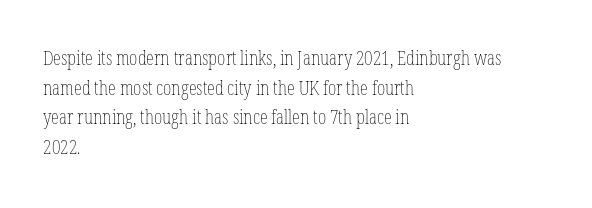
Compared with a typical body face, this is equally light or lighter still. The line texture is even and compact thanks to regular tracking. The space directly below the letters is spotless. Nope, not italic — everything's standing straight.
